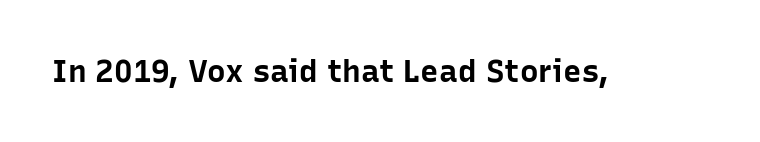
Q: Is the text bold? A: Yes.
Q: Is the text italic (slanted)? A: No, it is upright.
Q: Is the typeface a serif or a sans-serif typeface? A: Sans-serif.
Q: Is the text underlined? A: No.
Q: Is the spacing between letters normal or unusually wide? A: Normal.
Q: Width (condensed, normal, or wide)? A: Normal.
Q: Stroke contrast? A: Low.
Q: x-height? A: Medium.
Q: Monospaced? A: No.
